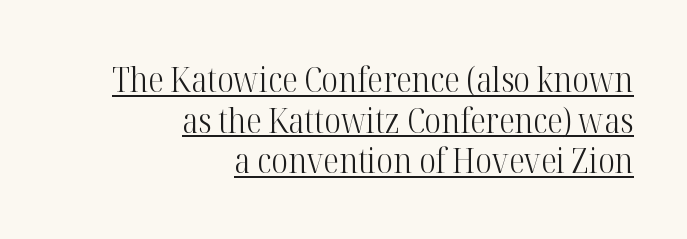
Q: Is the text bold? A: No.
Q: Is the text italic (slanted)? A: No, it is upright.
Q: Is the typeface a serif or a sans-serif typeface? A: Serif.
Q: Is the text underlined? A: Yes.
Q: How is the paragraph aligned? A: Right-aligned.
Q: Is the spacing between letters normal or unusually wide? A: Normal.
Q: Width (condensed, normal, or wide)? A: Condensed.
Q: Stroke contrast? A: High.
Q: x-height? A: Medium.
Q: Monospaced? A: No.
